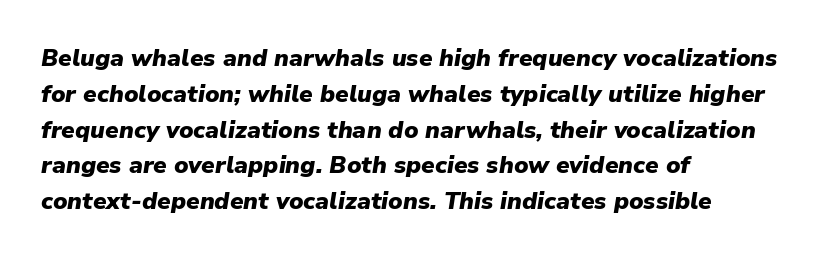
Lines of text with bare space underneath. Reading down the column, the eye jumps a familiar distance to each next line. Words appear dense and cohesive because spacing is normal. Typeset ragged right — the left edge is the straight one. Is the type slanted? Yes — the strokes lean at a clear angle.
